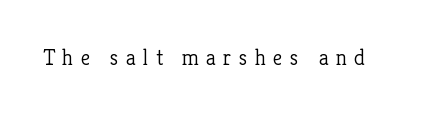
The image shows 22 px text type, upright; set unusually wide letter spacing (+0.33 em), not underlined.
